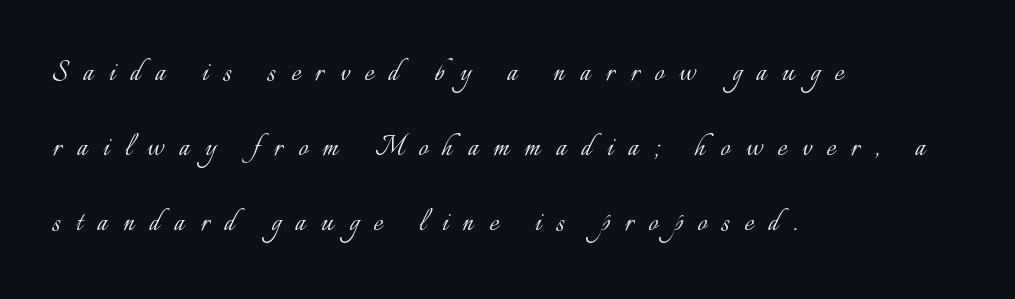
The image shows 34 px light type; set left-aligned, loose line spacing (2.21x), unusually wide letter spacing (+0.45 em), not underlined; low stroke contrast and a small x-height.
